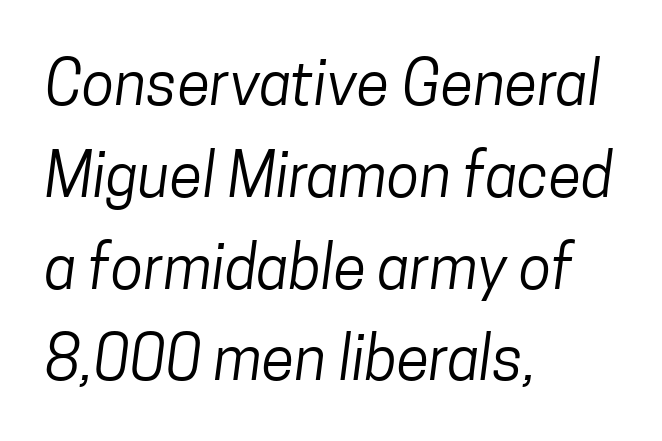
The image shows 60 px regular-weight, condensed sans-serif type; set left-aligned, normal line spacing (1.53x), normal letter spacing, not underlined; low stroke contrast and a medium x-height.
